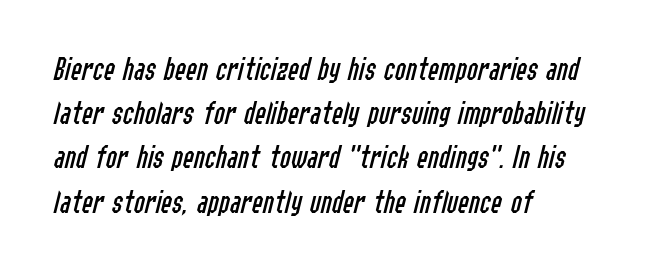
The passage shown is not bold in any degree. Character widths vary here, with narrow letters taking less room than wide ones. How are the letters spaced? Ordinarily, with no added tracking. One glance says typical: line gaps are just what's usual. The words here are not underlined. Is the block centered? No — it sits flush against the left margin.
